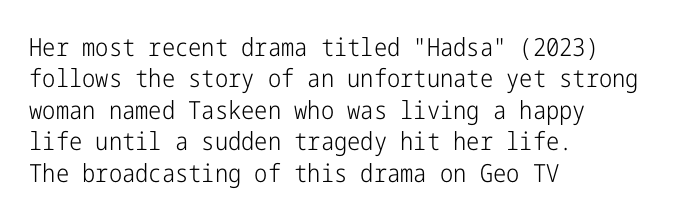
{"italic": "no", "bold": "no", "underline": "no", "align": "left", "line_spacing": "normal", "line_spacing_ratio": 1.26, "letter_spacing": "normal", "letter_spacing_em": 0.0, "glyph_px": 25}
